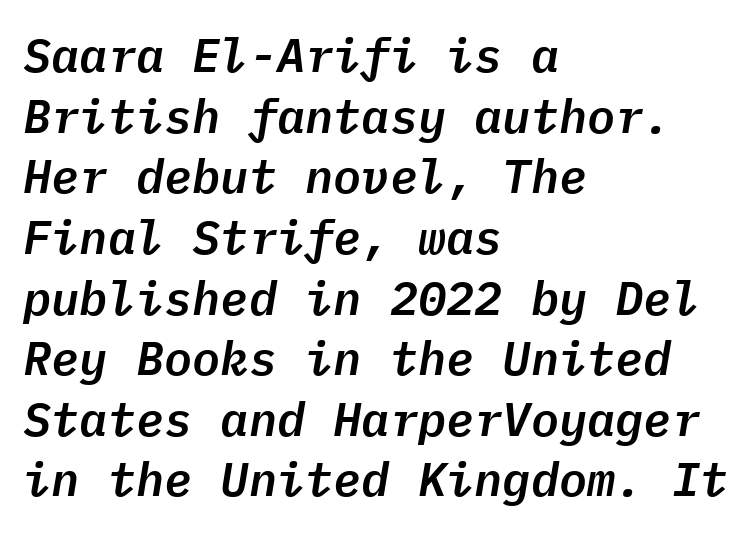
Q: Is the text italic (slanted)? A: Yes, it leans right by about 9 degrees.
Q: Is the text underlined? A: No.
Q: How is the paragraph aligned? A: Left-aligned.
Q: Is the spacing between letters normal or unusually wide? A: Normal.
Q: Is the spacing between lines tight, normal or loose? A: Normal.
Q: Width (condensed, normal, or wide)? A: Normal.
Q: Stroke contrast? A: Low.
Q: x-height? A: Medium.
Q: Monospaced? A: Yes.
